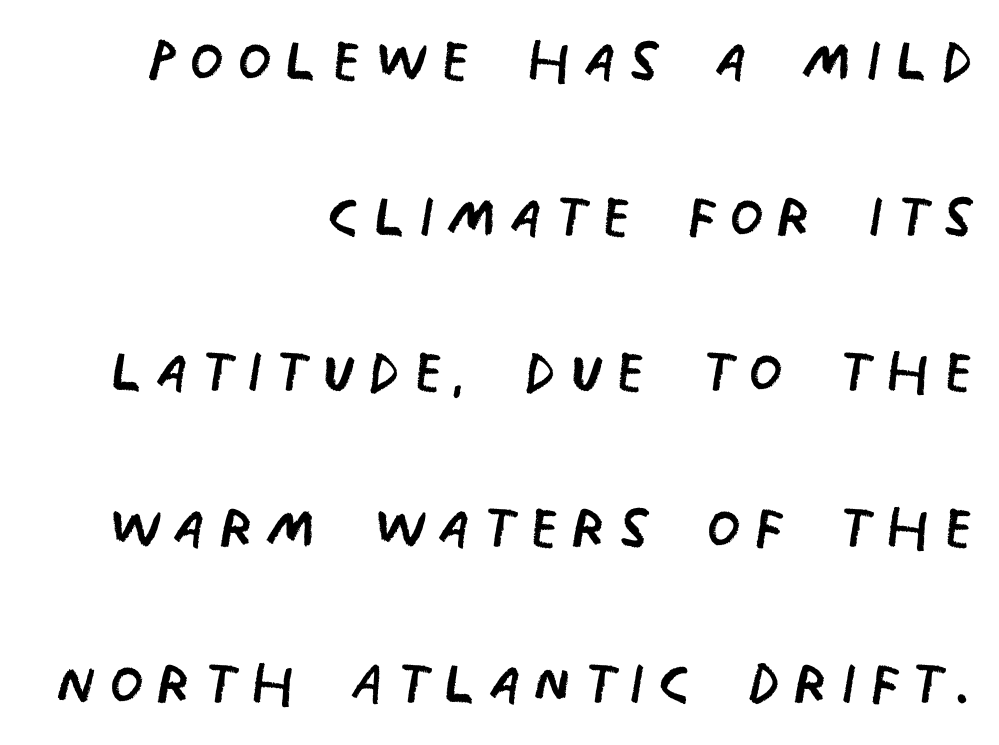
The image shows 79 px regular-weight, condensed sans-serif type; set right-aligned, loose line spacing (1.97x), not underlined; low stroke contrast and a large x-height.
